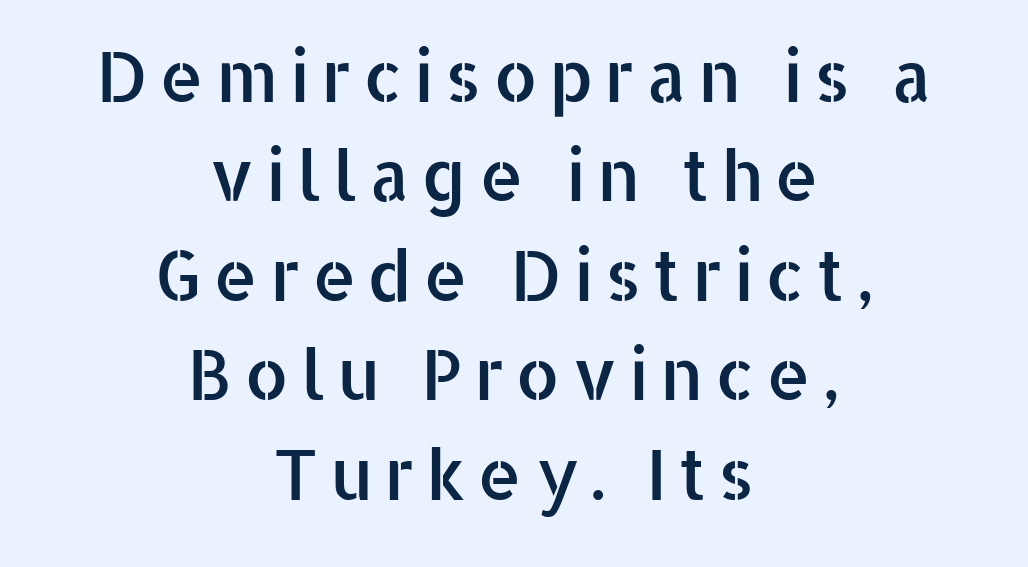
The image shows 70 px sans-serif type, upright; set centered, normal line spacing (1.42x), not underlined; low stroke contrast and a medium x-height.
